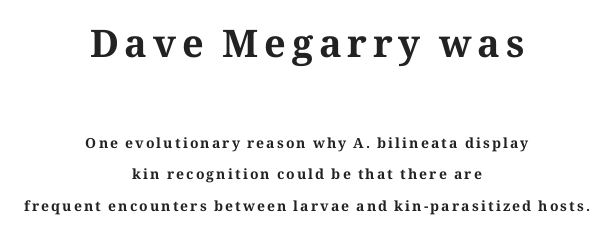
{"serif": "yes", "italic": "no", "bold": "yes", "weight": "bold", "width": "normal", "stroke_contrast": "medium", "x_height": "medium", "monospaced": "no", "underline": "no", "align": "center", "line_spacing": "loose", "line_spacing_ratio": 2.23, "larger_block": "first", "size_ratio": 2.71, "glyph_px": 38}
